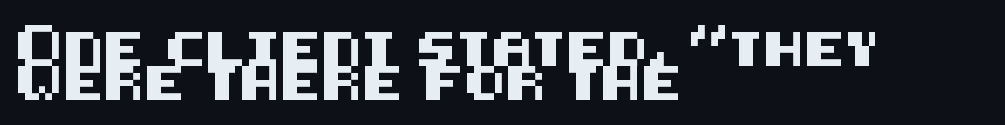
{"serif": "no", "italic": "no", "width": "normal", "stroke_contrast": "medium", "x_height": "large", "underline": "no", "align": "left", "line_spacing": "tight", "line_spacing_ratio": 1.0, "letter_spacing": "normal", "letter_spacing_em": 0.0, "glyph_px": 34}
